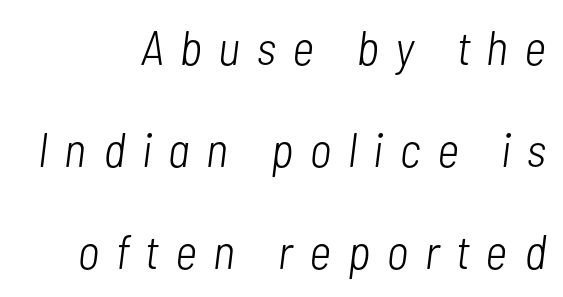
{"italic": "yes", "lean": "right", "slant_degrees": 7, "bold": "no", "weight": "light", "width": "condensed", "stroke_contrast": "low", "x_height": "medium", "monospaced": "no", "underline": "no", "line_spacing": "loose", "line_spacing_ratio": 2.13, "letter_spacing": "wide", "letter_spacing_em": 0.35, "glyph_px": 48}
